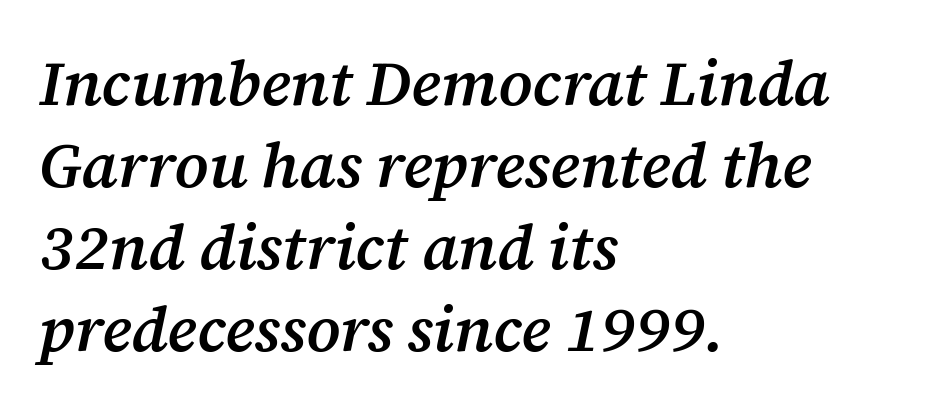
Q: Is the text bold? A: Semi-bold.
Q: Is the text italic (slanted)? A: Yes, it leans right by about 12 degrees.
Q: Is the typeface a serif or a sans-serif typeface? A: Serif.
Q: Is the text underlined? A: No.
Q: How is the paragraph aligned? A: Left-aligned.
Q: Is the spacing between letters normal or unusually wide? A: Normal.
Q: Is the spacing between lines tight, normal or loose? A: Normal.
Q: Width (condensed, normal, or wide)? A: Normal.
Q: Stroke contrast? A: Medium.
Q: x-height? A: Medium.
Q: Monospaced? A: No.
